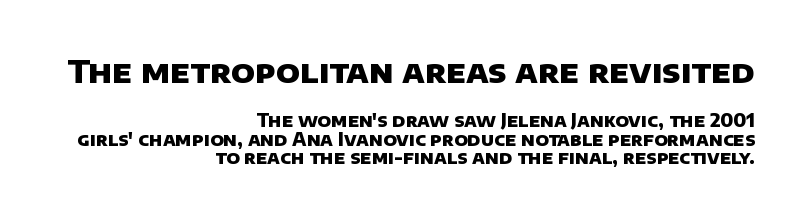
The text was rendered using a sans face with plain stroke endings. The rendering uses a small line-height, squeezing the rows. Every letter is thick-stroked: bold, no question. The letters advance in unequal steps, a hallmark of proportional type. A student would notice the top passage is typeset larger than what follows. Horizontal alignment here is rightward, an uncommon choice for prose.
